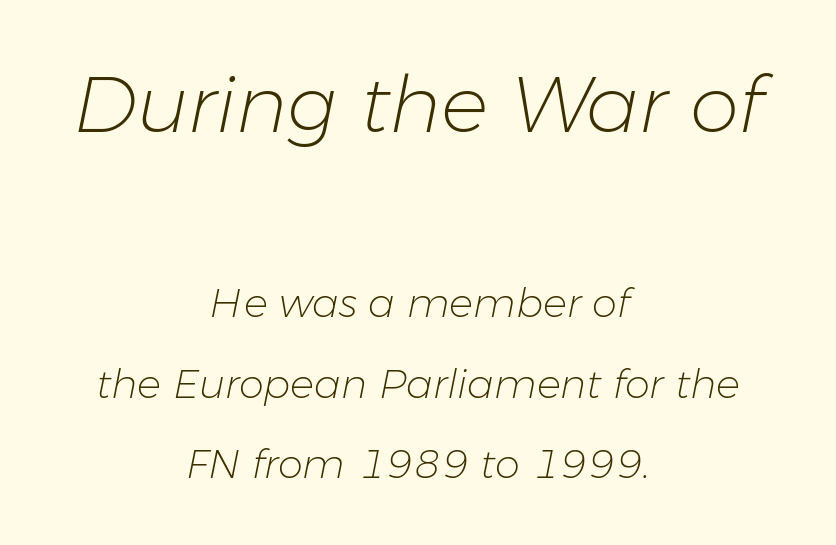
Q: Is the text bold? A: No.
Q: Is the text italic (slanted)? A: Yes, it leans right by about 11 degrees.
Q: Is the text underlined? A: No.
Q: How is the paragraph aligned? A: Centered.
Q: Is the spacing between letters normal or unusually wide? A: Normal.
Q: Is the spacing between lines tight, normal or loose? A: Loose.
Q: Which block of text is set in a larger size, the first (top) or the second (bottom)? A: The first (top) one.
Q: Width (condensed, normal, or wide)? A: Normal.
Q: Stroke contrast? A: Low.
Q: x-height? A: Medium.
Q: Monospaced? A: No.
